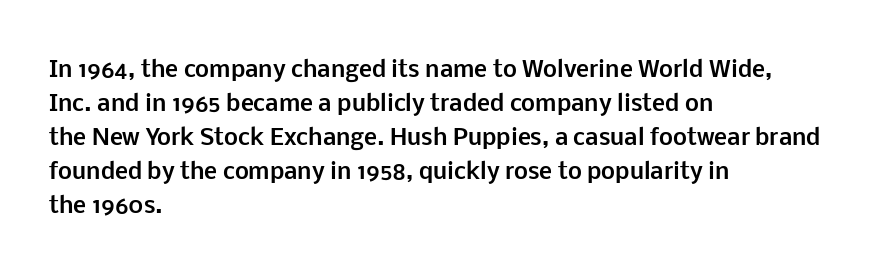
Q: Is the text bold? A: Yes.
Q: Is the text italic (slanted)? A: No, it is upright.
Q: Is the text underlined? A: No.
Q: How is the paragraph aligned? A: Left-aligned.
Q: Is the spacing between letters normal or unusually wide? A: Normal.
Q: Is the spacing between lines tight, normal or loose? A: Normal.
